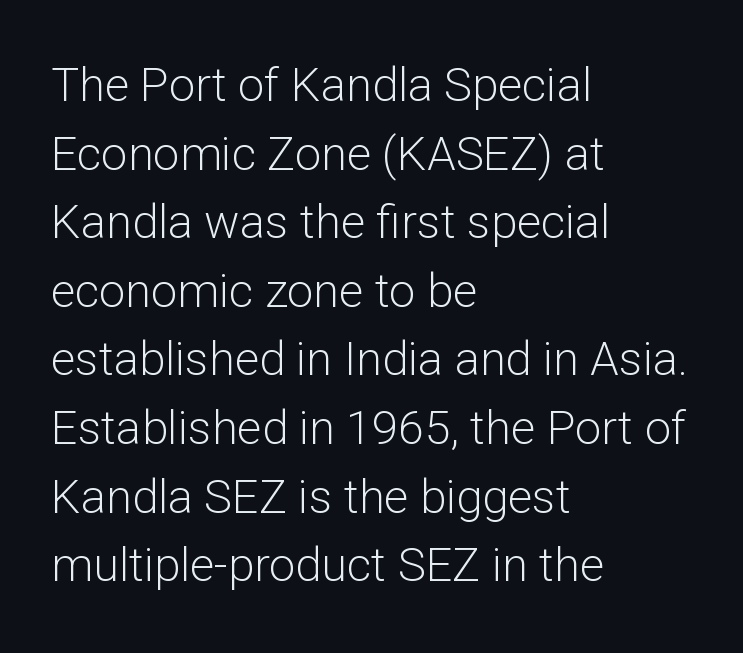
The image shows 47 px light sans-serif type, upright; set left-aligned, normal line spacing (1.46x), normal letter spacing, not underlined; low stroke contrast and a medium x-height.
